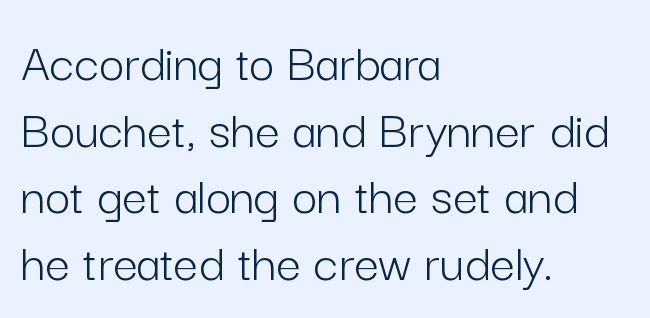
When letters stand straight like this, we call the style roman or upright. Grotesque or geometric, the face here clearly has no serifs. Vertical stems look standard width or narrower in stroke. The rendering uses natural spacing where letterforms have individual widths. Unmarked baselines from the first word to the last. Nothing unusual about the tracking: characters are spaced as the font intends.
